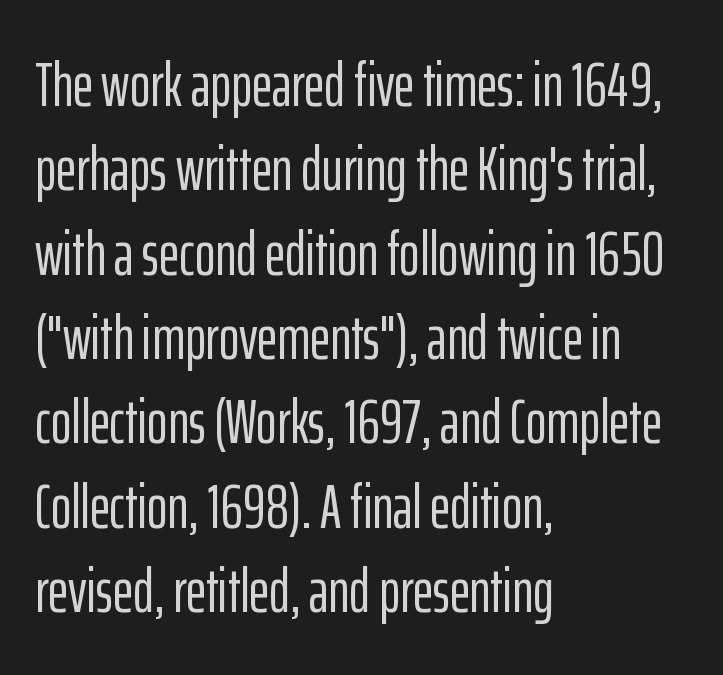
The image shows 62 px condensed sans-serif type, upright; set left-aligned, normal line spacing (1.36x), normal letter spacing, not underlined; low stroke contrast and a medium x-height.
